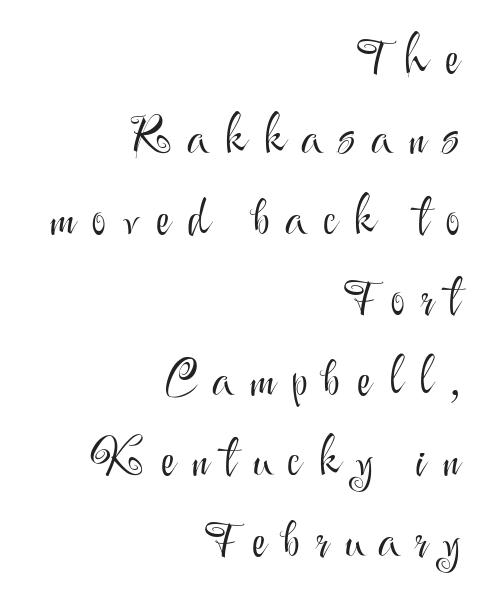
{"serif": "no", "bold": "no", "weight": "light", "width": "normal", "stroke_contrast": "medium", "x_height": "small", "monospaced": "no", "underline": "no", "align": "right", "line_spacing": "normal", "line_spacing_ratio": 1.61, "letter_spacing": "wide", "letter_spacing_em": 0.33, "glyph_px": 50}
